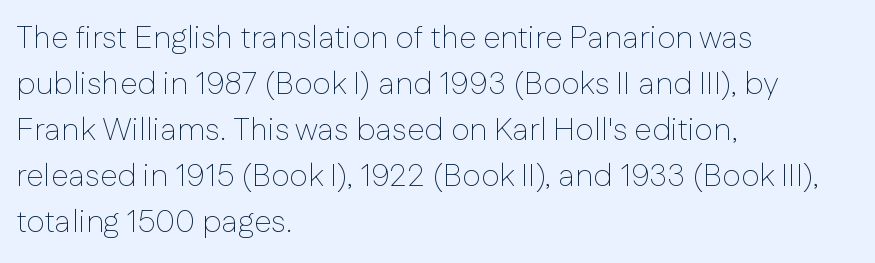
{"serif": "no", "italic": "no", "bold": "no", "weight": "thin", "width": "normal", "stroke_contrast": "low", "x_height": "medium", "monospaced": "no", "underline": "no", "align": "left", "line_spacing": "normal", "line_spacing_ratio": 1.44, "letter_spacing": "normal", "letter_spacing_em": 0.0, "glyph_px": 32}
